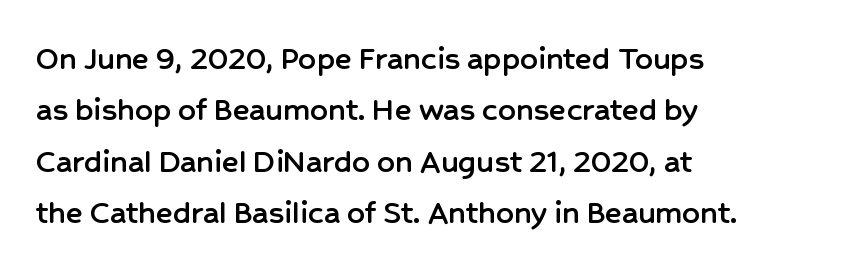
{"serif": "no", "italic": "no", "width": "normal", "stroke_contrast": "low", "x_height": "medium", "monospaced": "no", "underline": "no", "align": "left", "line_spacing": "normal", "line_spacing_ratio": 1.47, "letter_spacing": "normal", "letter_spacing_em": 0.0, "glyph_px": 35}
